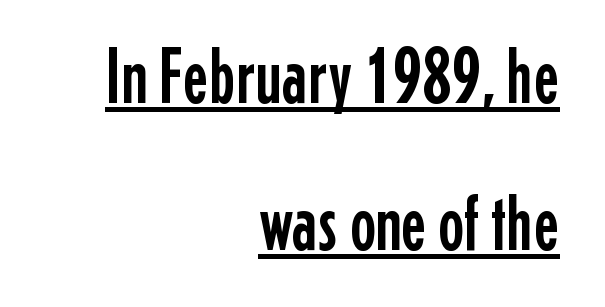
{"serif": "no", "italic": "no", "width": "condensed", "stroke_contrast": "low", "x_height": "medium", "monospaced": "no", "underline": "yes", "align": "right", "line_spacing_ratio": 1.86, "letter_spacing": "normal", "letter_spacing_em": 0.0, "glyph_px": 79}
